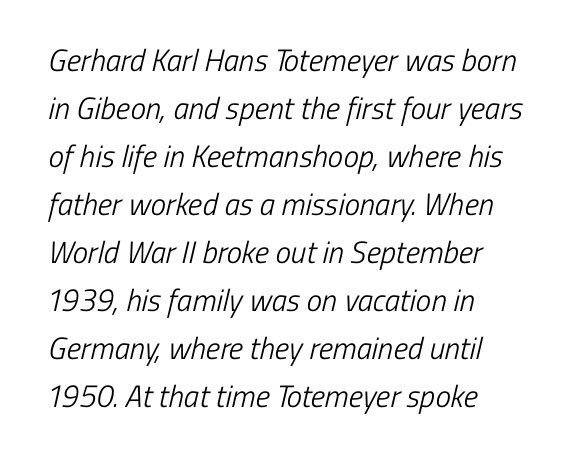
Words float on clear page, feet unadorned. These lines are rendered in a variable-pitch font. Stroke mass is kept to a normal reading level or below. Each new line begins a customary step beneath the previous one. Check where the strokes stop: nothing finishes them off — pure sans.
